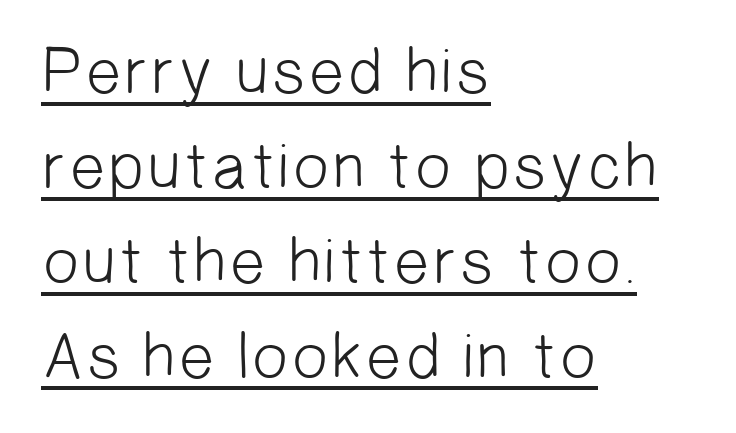
{"serif": "no", "bold": "no", "weight": "light", "width": "normal", "stroke_contrast": "low", "x_height": "medium", "monospaced": "no", "underline": "yes", "align": "left", "line_spacing": "normal", "line_spacing_ratio": 1.46, "letter_spacing": "normal", "letter_spacing_em": 0.0, "glyph_px": 65}
